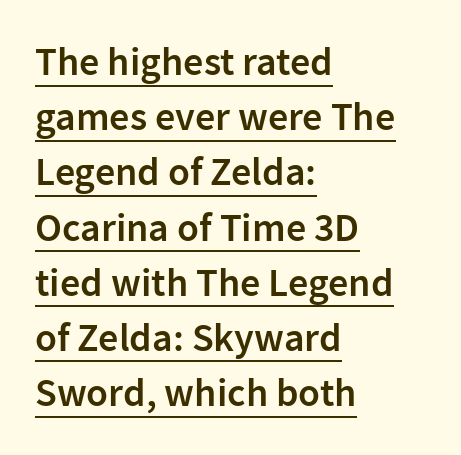
{"serif": "no", "italic": "no", "bold": "semi", "weight": "semibold", "width": "normal", "stroke_contrast": "low", "x_height": "medium", "monospaced": "no", "underline": "yes", "align": "left", "line_spacing": "normal", "line_spacing_ratio": 1.38, "letter_spacing": "normal", "letter_spacing_em": 0.0, "glyph_px": 40}
